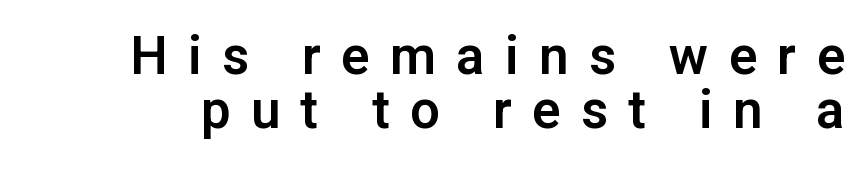
Q: Is the text italic (slanted)? A: No, it is upright.
Q: Is the typeface a serif or a sans-serif typeface? A: Sans-serif.
Q: Is the text underlined? A: No.
Q: Is the spacing between letters normal or unusually wide? A: Unusually wide.
Q: Is the spacing between lines tight, normal or loose? A: Tight.
Q: Width (condensed, normal, or wide)? A: Normal.
Q: Stroke contrast? A: Low.
Q: x-height? A: Medium.
Q: Monospaced? A: No.
